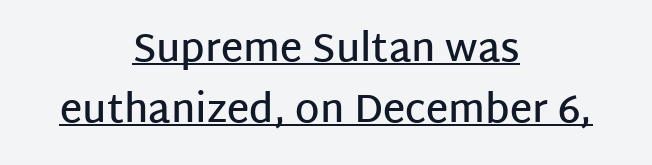
The image shows 39 px semibold sans-serif type, upright; set centered, normal line spacing (1.56x), normal letter spacing, underlined; low stroke contrast and a large x-height.
